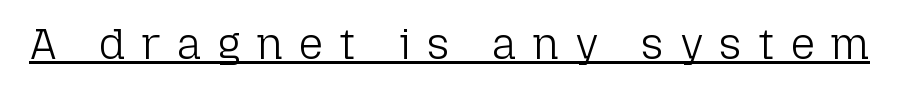
The letters look calm and open, with moderate or lighter stems. The typeface chosen for these lines omits serifs. A roman cut, with each character standing at attention. Every word sits above its own underline. The letters advance in unequal steps, a hallmark of proportional type. Glyph-to-glyph distance is far greater than everyday printed text.
